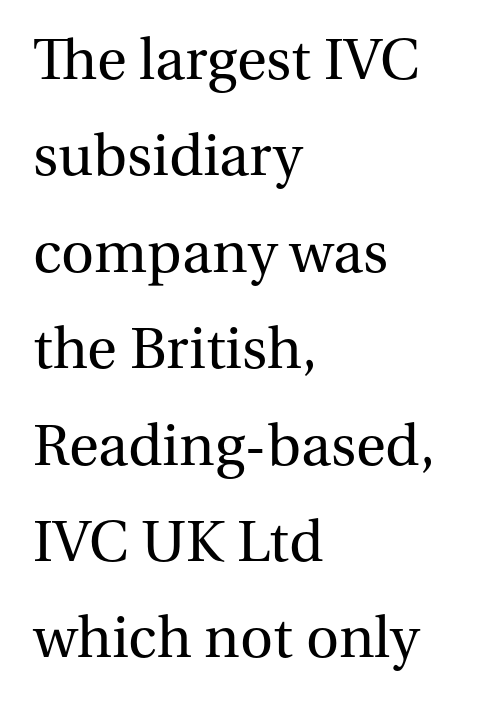
Q: Is the text bold? A: No.
Q: Is the text italic (slanted)? A: No, it is upright.
Q: Is the typeface a serif or a sans-serif typeface? A: Serif.
Q: Is the text underlined? A: No.
Q: How is the paragraph aligned? A: Left-aligned.
Q: Is the spacing between letters normal or unusually wide? A: Normal.
Q: Is the spacing between lines tight, normal or loose? A: Normal.
Q: Width (condensed, normal, or wide)? A: Normal.
Q: Stroke contrast? A: Medium.
Q: x-height? A: Medium.
Q: Monospaced? A: No.
